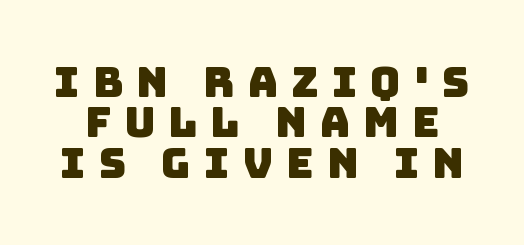
Classification — sans serif. The foot of each line stays bare and open. The passage shown is typed in a proportional face where columns would drift. This sample uses expanded letter spacing, leaving extra air between glyphs. Honestly, the rows look squashed on top of each other.
